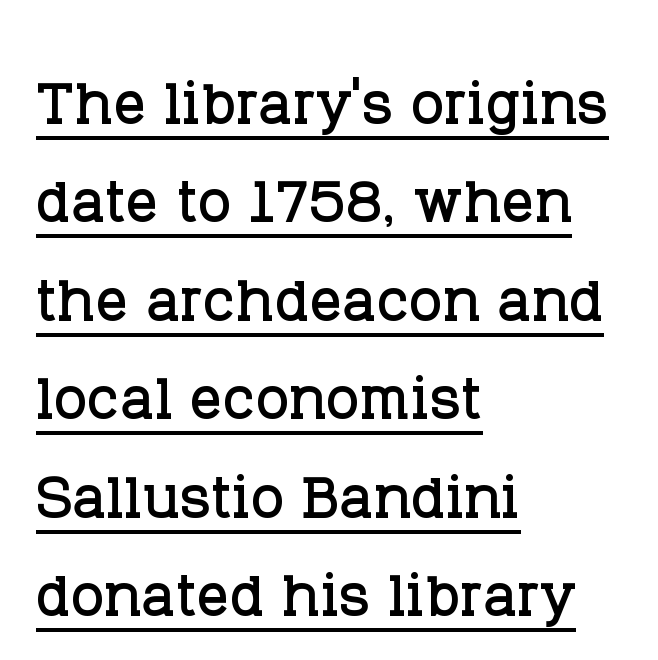
{"serif": "yes", "italic": "no", "width": "normal", "stroke_contrast": "low", "x_height": "large", "monospaced": "no", "underline": "yes", "align": "left", "line_spacing_ratio": 1.23, "letter_spacing": "normal", "letter_spacing_em": 0.0, "glyph_px": 80}
